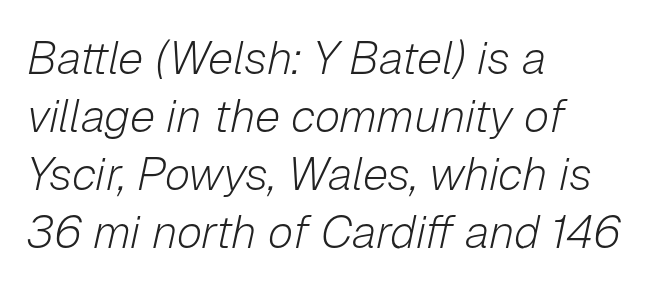
The image shows 46 px light type, italic (leaning right); set left-aligned, normal line spacing (1.26x), normal letter spacing, not underlined; low stroke contrast and a medium x-height.
